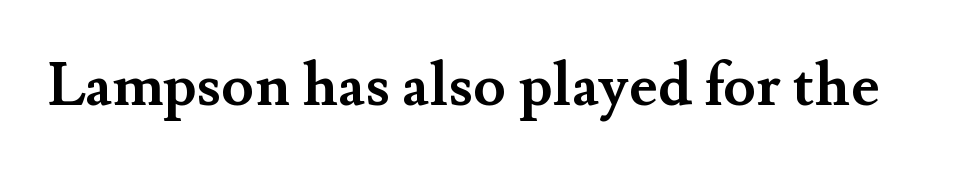
The image shows 60 px semibold serif type, upright; set normal letter spacing, not underlined; medium stroke contrast and a small x-height.
